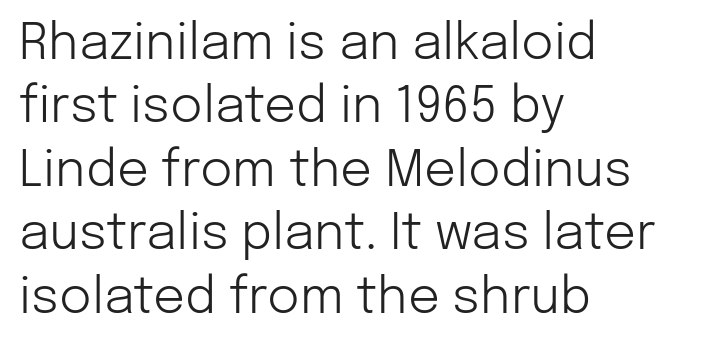
The image shows 50 px light sans-serif type, upright; set left-aligned, normal line spacing (1.27x), normal letter spacing, not underlined; low stroke contrast and a medium x-height.
